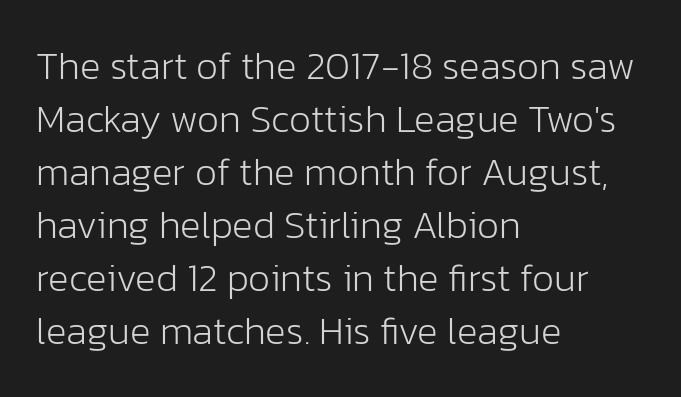
{"serif": "no", "italic": "no", "bold": "no", "weight": "light", "width": "normal", "stroke_contrast": "low", "x_height": "medium", "monospaced": "no", "underline": "no", "align": "left", "line_spacing": "normal", "line_spacing_ratio": 1.36, "letter_spacing": "normal", "letter_spacing_em": 0.0, "glyph_px": 39}
